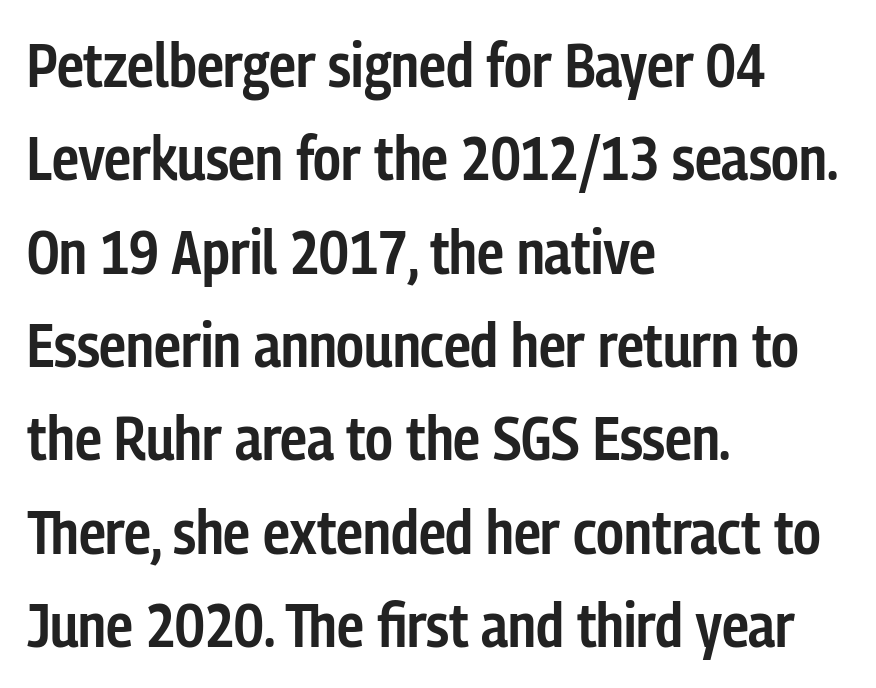
Q: Is the text bold? A: Semi-bold.
Q: Is the text italic (slanted)? A: No, it is upright.
Q: Is the typeface a serif or a sans-serif typeface? A: Sans-serif.
Q: Is the text underlined? A: No.
Q: How is the paragraph aligned? A: Left-aligned.
Q: Is the spacing between letters normal or unusually wide? A: Normal.
Q: Is the spacing between lines tight, normal or loose? A: Normal.
Q: Width (condensed, normal, or wide)? A: Condensed.
Q: Stroke contrast? A: Low.
Q: x-height? A: Medium.
Q: Monospaced? A: No.
